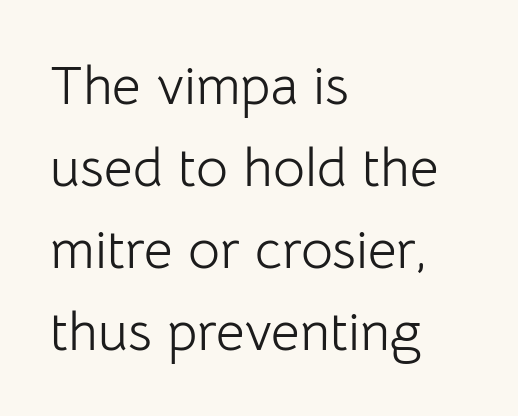
The image shows 55 px light sans-serif type, upright; set left-aligned, normal line spacing (1.49x), normal letter spacing, not underlined; low stroke contrast and a medium x-height.
